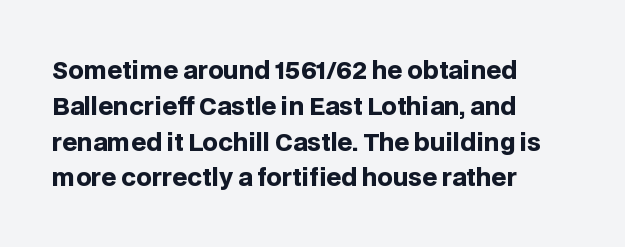
Q: Is the text bold? A: Yes.
Q: Is the text italic (slanted)? A: No, it is upright.
Q: Is the text underlined? A: No.
Q: How is the paragraph aligned? A: Left-aligned.
Q: Is the spacing between letters normal or unusually wide? A: Normal.
Q: Is the spacing between lines tight, normal or loose? A: Normal.
